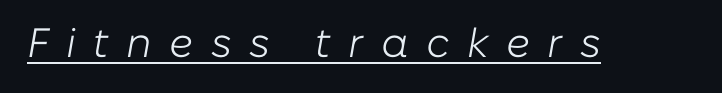
Q: Is the text bold? A: No.
Q: Is the text italic (slanted)? A: Yes, it leans right by about 10 degrees.
Q: Is the text underlined? A: Yes.
Q: Is the spacing between letters normal or unusually wide? A: Unusually wide.
Q: Width (condensed, normal, or wide)? A: Normal.
Q: Stroke contrast? A: Low.
Q: x-height? A: Medium.
Q: Monospaced? A: No.
